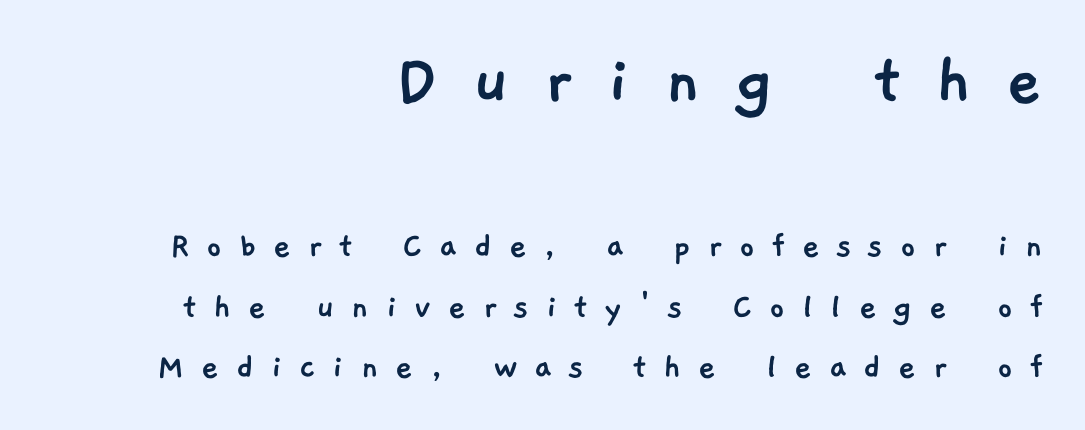
Q: Is the typeface a serif or a sans-serif typeface? A: Sans-serif.
Q: Is the text underlined? A: No.
Q: How is the paragraph aligned? A: Right-aligned.
Q: Is the spacing between letters normal or unusually wide? A: Unusually wide.
Q: Is the spacing between lines tight, normal or loose? A: Normal.
Q: Which block of text is set in a larger size, the first (top) or the second (bottom)? A: The first (top) one.
Q: Width (condensed, normal, or wide)? A: Normal.
Q: Stroke contrast? A: Low.
Q: x-height? A: Medium.
Q: Monospaced? A: No.
